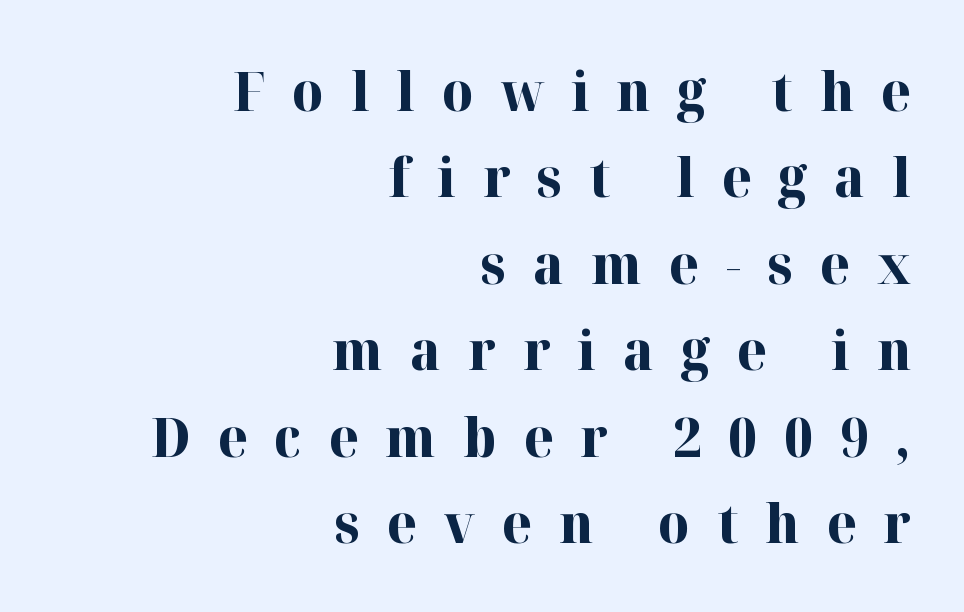
Q: Is the text bold? A: Yes.
Q: Is the text italic (slanted)? A: No, it is upright.
Q: Is the typeface a serif or a sans-serif typeface? A: Serif.
Q: Is the text underlined? A: No.
Q: How is the paragraph aligned? A: Right-aligned.
Q: Is the spacing between letters normal or unusually wide? A: Unusually wide.
Q: Is the spacing between lines tight, normal or loose? A: Normal.
Q: Width (condensed, normal, or wide)? A: Normal.
Q: Stroke contrast? A: High.
Q: x-height? A: Medium.
Q: Monospaced? A: No.
